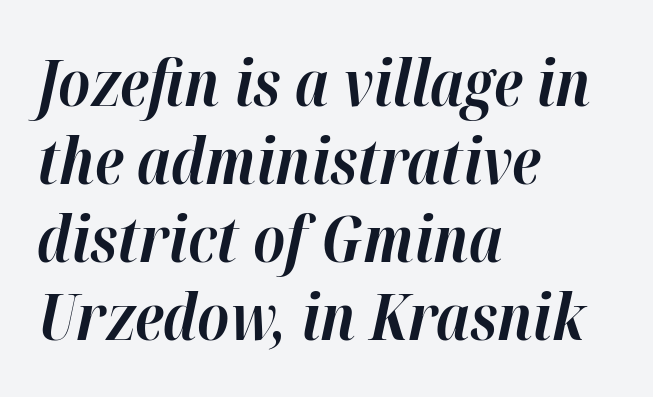
{"italic": "yes", "lean": "right", "slant_degrees": 12, "bold": "yes", "weight": "bold", "width": "normal", "stroke_contrast": "high", "x_height": "medium", "monospaced": "no", "underline": "no", "align": "left", "line_spacing_ratio": 1.22, "letter_spacing": "normal", "letter_spacing_em": 0.0, "glyph_px": 64}
